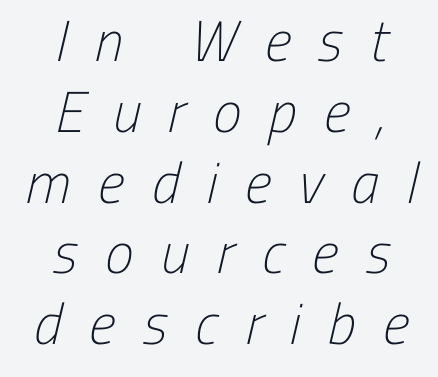
The image shows 58 px light, condensed sans-serif type; set centered, line spacing 1.22x, unusually wide letter spacing (+0.47 em), not underlined; low stroke contrast and a medium x-height.
